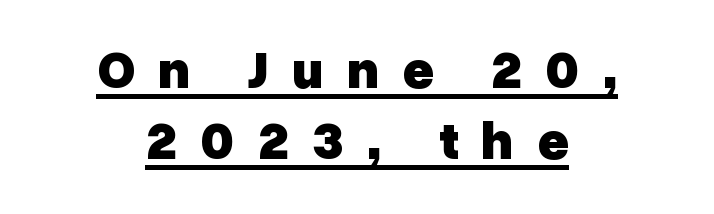
{"serif": "no", "italic": "no", "bold": "yes", "weight": "heavy", "width": "normal", "stroke_contrast": "low", "x_height": "medium", "monospaced": "no", "underline": "yes", "align": "center", "line_spacing": "normal", "line_spacing_ratio": 1.34, "letter_spacing": "wide", "letter_spacing_em": 0.44, "glyph_px": 53}
